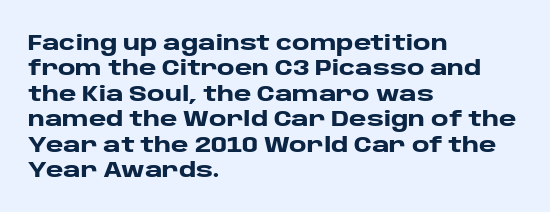
The gaps between neighbouring characters are ordinary and unremarkable. Heavy, bold letterforms. Posture: straight, roman, zero tilt. Caption: multi-line text, flush left, ragged right. Clear beneath every line of the passage.
